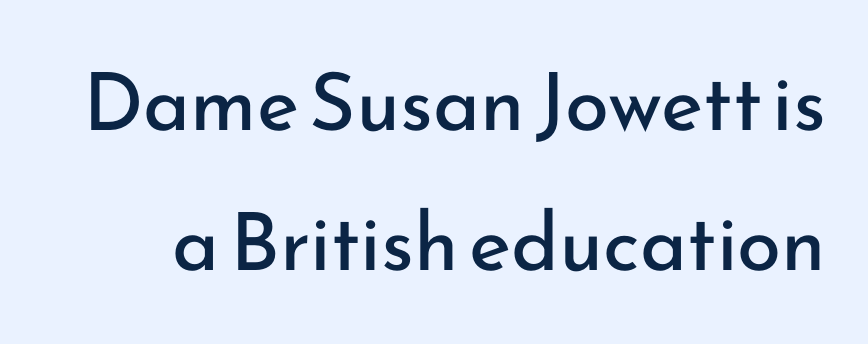
Short note: letters normally spaced. Note the varied advance widths — an 'i' is clearly narrower than an 'm'. Stems here are at most as thick as an everyday book face. A sans-serif font was chosen for this passage. A bare baseline throughout the passage.
